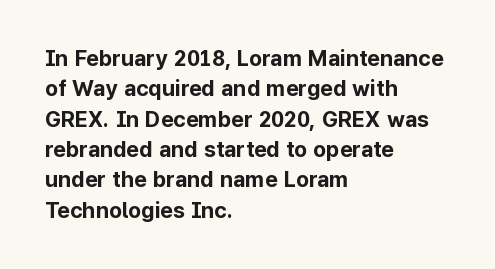
The paragraph shown leans on its left margin. The glyphs have the mass of a bold cut. How are the letters spaced? Ordinarily, with no added tracking. This sample uses an upright cut, with every glyph sitting square on the baseline.
